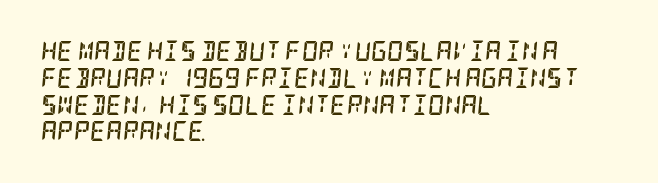
Q: Is the text bold? A: Yes.
Q: Is the text italic (slanted)? A: Yes, it leans right by about 5 degrees.
Q: Is the text underlined? A: No.
Q: How is the paragraph aligned? A: Left-aligned.
Q: Is the spacing between letters normal or unusually wide? A: Normal.
Q: Is the spacing between lines tight, normal or loose? A: Normal.
